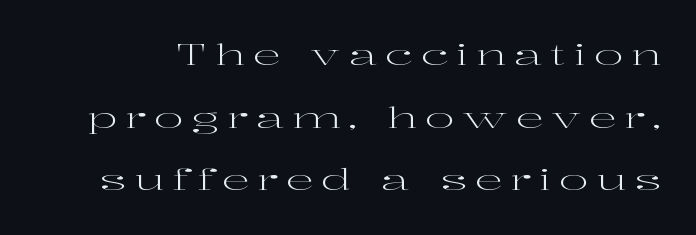
{"serif": "yes", "italic": "no", "bold": "no", "weight": "regular", "width": "wide", "stroke_contrast": "high", "x_height": "medium", "monospaced": "no", "underline": "no", "line_spacing": "loose", "line_spacing_ratio": 2.24, "letter_spacing": "wide", "letter_spacing_em": 0.28, "glyph_px": 28}
